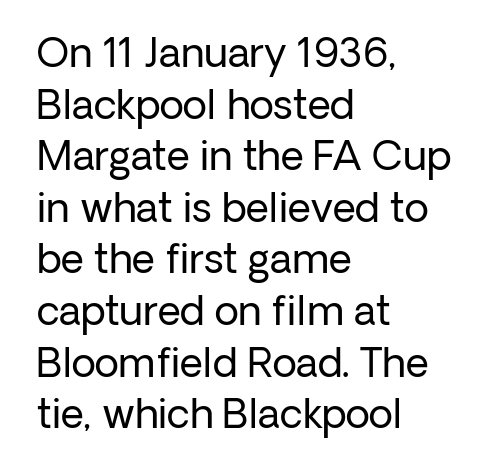
Q: Is the text bold? A: No.
Q: Is the text italic (slanted)? A: No, it is upright.
Q: Is the typeface a serif or a sans-serif typeface? A: Sans-serif.
Q: Is the text underlined? A: No.
Q: How is the paragraph aligned? A: Left-aligned.
Q: Is the spacing between letters normal or unusually wide? A: Normal.
Q: Is the spacing between lines tight, normal or loose? A: Normal.
Q: Width (condensed, normal, or wide)? A: Normal.
Q: Stroke contrast? A: Low.
Q: x-height? A: Medium.
Q: Monospaced? A: No.
